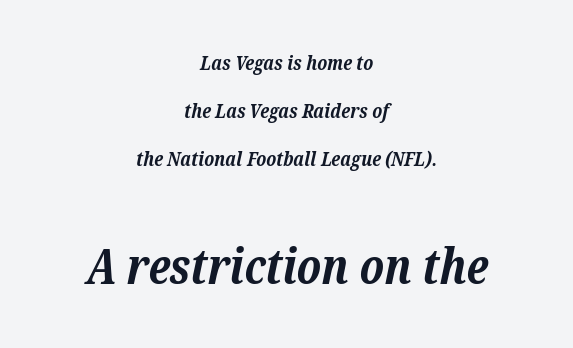
{"serif": "yes", "italic": "yes", "lean": "right", "slant_degrees": 12, "bold": "yes", "weight": "bold", "width": "normal", "stroke_contrast": "low", "x_height": "medium", "monospaced": "no", "underline": "no", "align": "center", "line_spacing": "loose", "line_spacing_ratio": 2.4, "letter_spacing": "normal", "letter_spacing_em": 0.0, "larger_block": "second", "size_ratio": 2.45, "glyph_px": 49}
